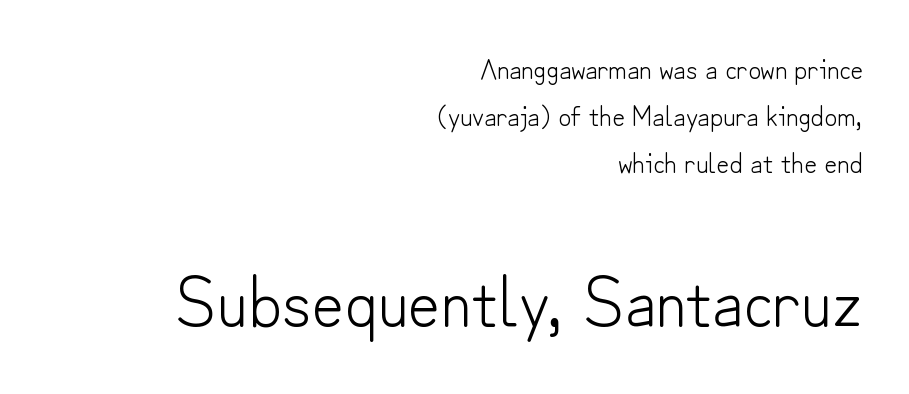
The image shows 71 px light sans-serif type, upright; set right-aligned, normal line spacing (1.67x), normal letter spacing, not underlined; the second (bottom) block is 2.54x larger; low stroke contrast and a small x-height.
